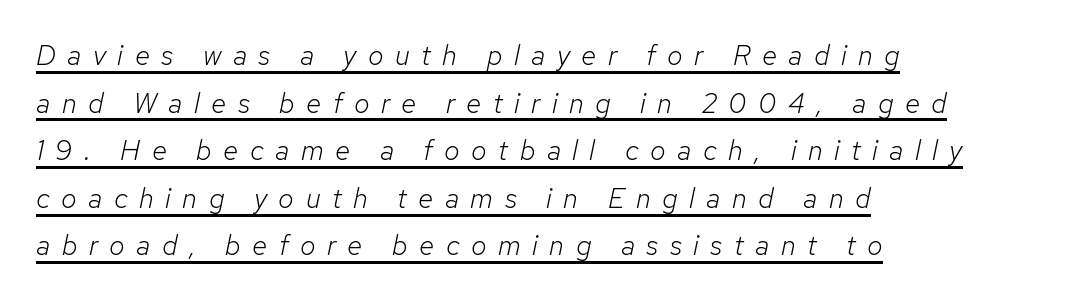
Nothing heavy about these letters — not bold at all. In designer terms, the underline attribute is active on this setting. You can tell it's italic because the verticals aren't actually vertical. The rendering anchors every line to the left-hand side. The letters advance in unequal steps, a hallmark of proportional type. Vertically, the passage feels balanced, rows spaced as you'd expect.
